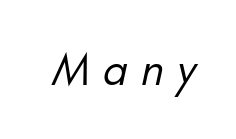
{"serif": "no", "bold": "no", "weight": "regular", "width": "normal", "stroke_contrast": "low", "x_height": "small", "monospaced": "no", "underline": "no", "letter_spacing": "wide", "letter_spacing_em": 0.3, "glyph_px": 43}
